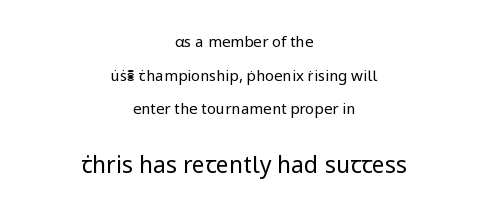
Characters remain perfectly vertical along every line. Bigger letters appear in the bottom chunk; the top chunk is reduced. A bare baseline throughout the passage. Does the leading feel generous? Absolutely, it's lavish.
